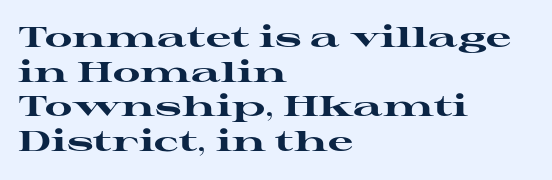
Observe the serifs anchoring each vertical stroke in this sample. Layout note: lines flush left. Default kerning and tracking; the words read as compact shapes. When letters stand straight like this, we call the style roman or upright. Honestly, there is no underline to notice here at all.
